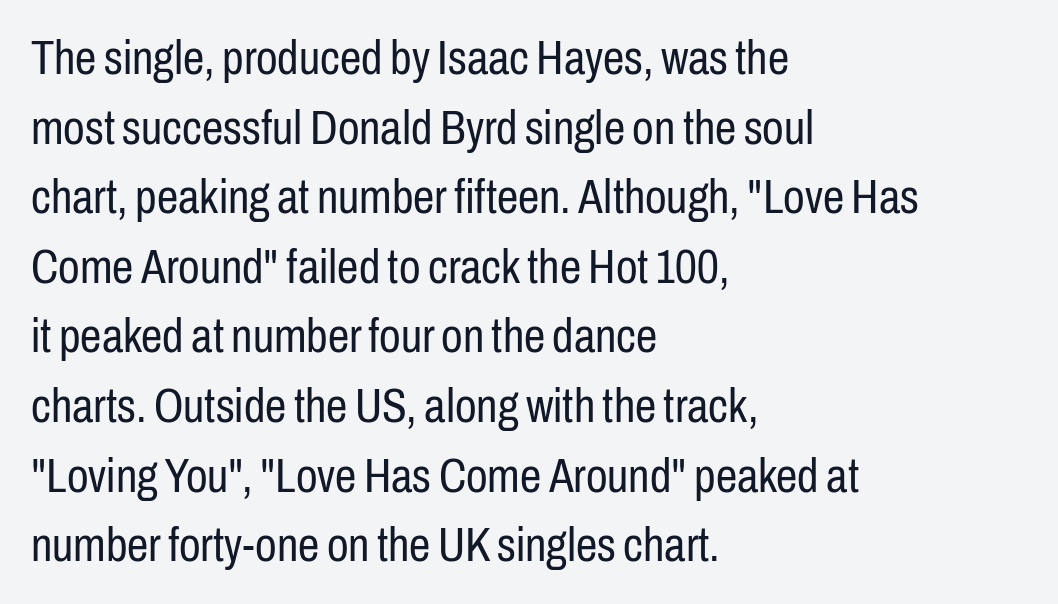
The glyphs in this specimen are sans serif. The rag falls on the right side of this text block. In terms of leading, this rendering sits right in the middle. The type sits square on the baseline with zero lean. Think of a printed novel: that variable character pitch is what you see here. Type without underlining.
